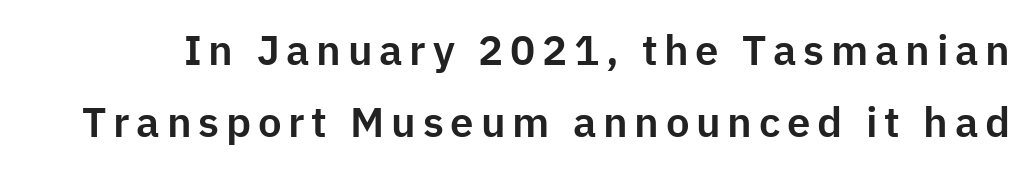
Q: Is the text italic (slanted)? A: No, it is upright.
Q: Is the typeface a serif or a sans-serif typeface? A: Sans-serif.
Q: Is the text underlined? A: No.
Q: Width (condensed, normal, or wide)? A: Normal.
Q: Stroke contrast? A: Low.
Q: x-height? A: Medium.
Q: Monospaced? A: No.
